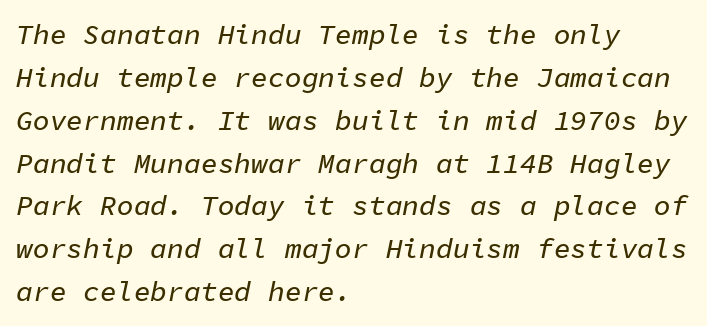
{"italic": "yes", "lean": "right", "slant_degrees": 11, "width": "normal", "stroke_contrast": "low", "x_height": "medium", "monospaced": "yes", "underline": "no", "align": "left", "line_spacing": "normal", "line_spacing_ratio": 1.53, "letter_spacing": "normal", "letter_spacing_em": 0.0, "glyph_px": 28}
